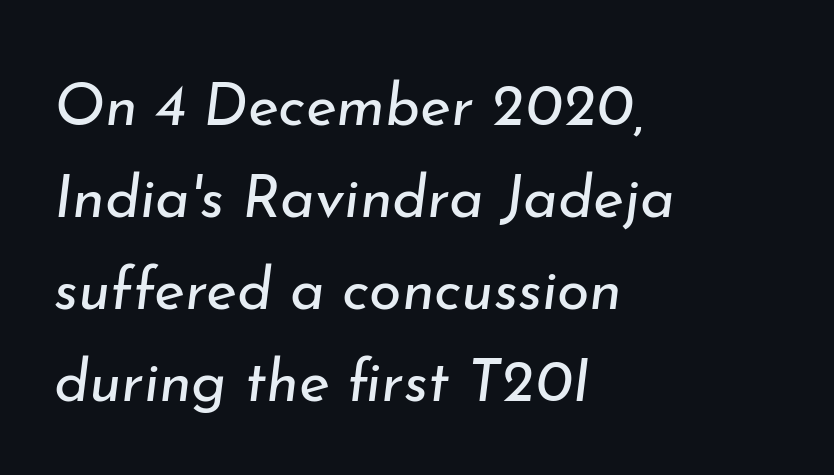
The rendering uses natural spacing where letterforms have individual widths. When letters slant like this, we call the style italic. Bare-footed words on every line. You could call the tracking neutral — neither tight nor loose. The letters look calm and open, with moderate or lighter stems. Visually the block forms a straight wall on the left and a jagged coastline on the right.
